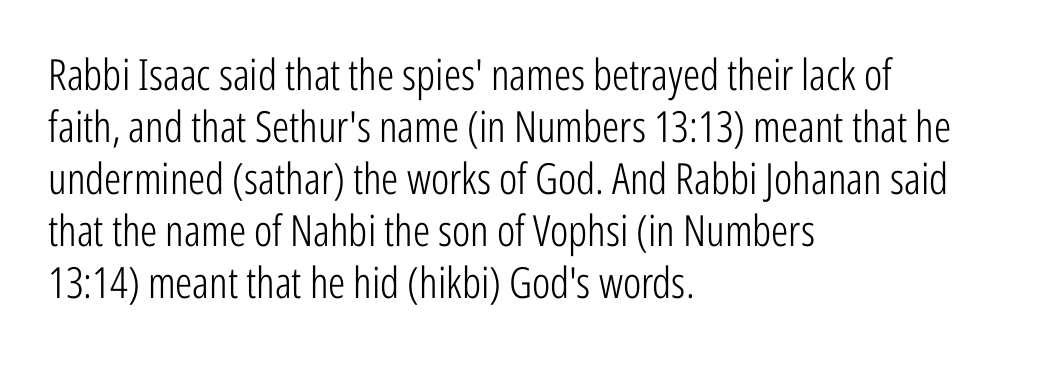
Q: Is the text bold? A: No.
Q: Is the text italic (slanted)? A: No, it is upright.
Q: Is the typeface a serif or a sans-serif typeface? A: Sans-serif.
Q: Is the text underlined? A: No.
Q: How is the paragraph aligned? A: Left-aligned.
Q: Is the spacing between letters normal or unusually wide? A: Normal.
Q: Width (condensed, normal, or wide)? A: Condensed.
Q: Stroke contrast? A: Low.
Q: x-height? A: Medium.
Q: Monospaced? A: No.
